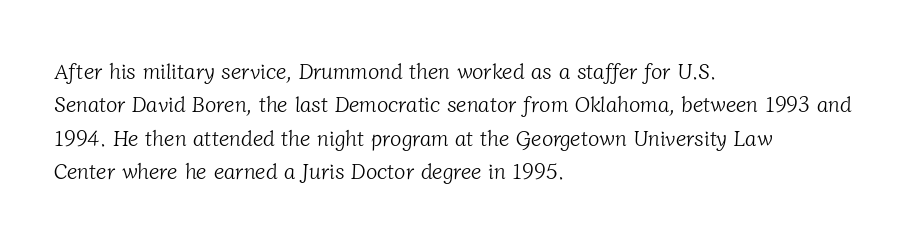
Q: Is the text bold? A: No.
Q: Is the text underlined? A: No.
Q: How is the paragraph aligned? A: Left-aligned.
Q: Is the spacing between letters normal or unusually wide? A: Normal.
Q: Is the spacing between lines tight, normal or loose? A: Normal.
